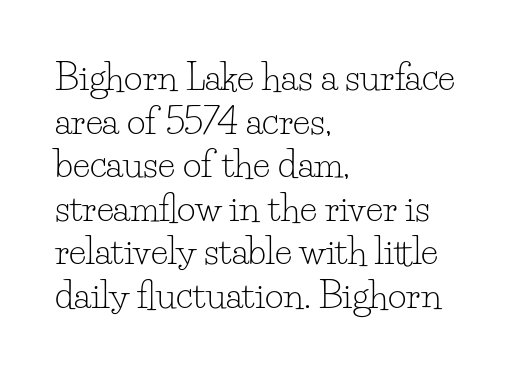
The image shows 36 px light serif type, upright; set left-aligned, line spacing 1.21x, normal letter spacing, not underlined; low stroke contrast and a small x-height.
